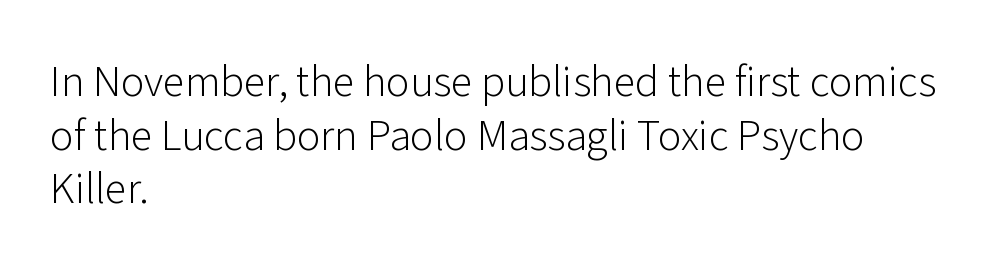
Q: Is the text bold? A: No.
Q: Is the text italic (slanted)? A: No, it is upright.
Q: Is the typeface a serif or a sans-serif typeface? A: Sans-serif.
Q: Is the text underlined? A: No.
Q: How is the paragraph aligned? A: Left-aligned.
Q: Is the spacing between letters normal or unusually wide? A: Normal.
Q: Width (condensed, normal, or wide)? A: Normal.
Q: Stroke contrast? A: Low.
Q: x-height? A: Medium.
Q: Monospaced? A: No.
